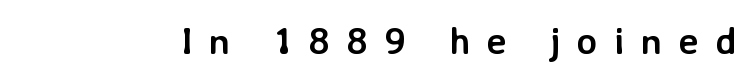
{"serif": "no", "italic": "no", "bold": "yes", "weight": "semibold", "width": "normal", "stroke_contrast": "low", "x_height": "medium", "monospaced": "no", "underline": "no", "letter_spacing": "wide", "letter_spacing_em": 0.43, "glyph_px": 38}
